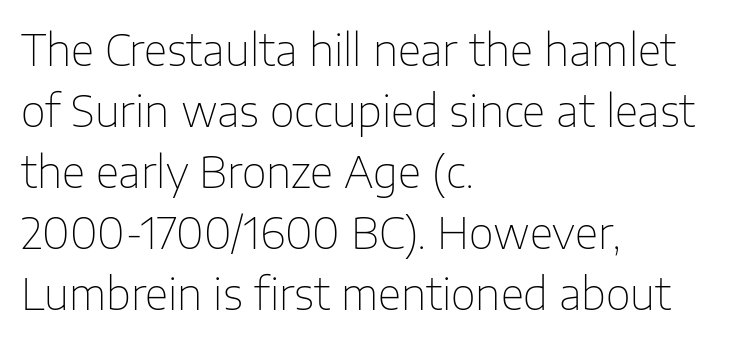
Q: Is the text bold? A: No.
Q: Is the text italic (slanted)? A: No, it is upright.
Q: Is the typeface a serif or a sans-serif typeface? A: Sans-serif.
Q: Is the text underlined? A: No.
Q: How is the paragraph aligned? A: Left-aligned.
Q: Is the spacing between letters normal or unusually wide? A: Normal.
Q: Is the spacing between lines tight, normal or loose? A: Normal.
Q: Width (condensed, normal, or wide)? A: Normal.
Q: Stroke contrast? A: Low.
Q: x-height? A: Medium.
Q: Monospaced? A: No.
